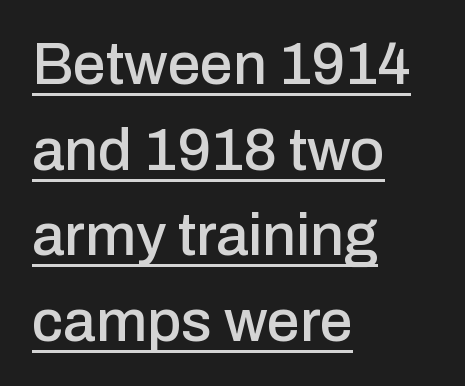
Q: Is the text italic (slanted)? A: No, it is upright.
Q: Is the typeface a serif or a sans-serif typeface? A: Sans-serif.
Q: Is the text underlined? A: Yes.
Q: How is the paragraph aligned? A: Left-aligned.
Q: Is the spacing between letters normal or unusually wide? A: Normal.
Q: Is the spacing between lines tight, normal or loose? A: Normal.
Q: Width (condensed, normal, or wide)? A: Normal.
Q: Stroke contrast? A: Low.
Q: x-height? A: Medium.
Q: Monospaced? A: No.
